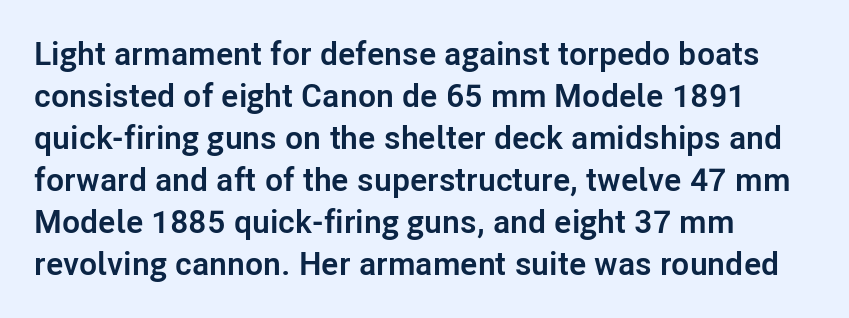
The image shows 33 px semibold sans-serif type, upright; set left-aligned, normal line spacing (1.27x), normal letter spacing, not underlined; low stroke contrast and a medium x-height.
